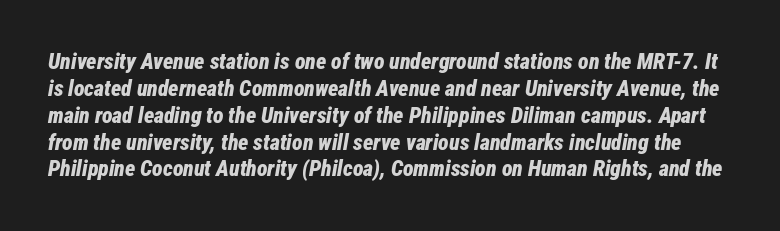
Look at the tracking — it's just the regular setting, nothing added. Set as a true bold cut, around the 700 mark. When letters slant like this, we call the style italic. Descenders are the only things crossing below the line.
